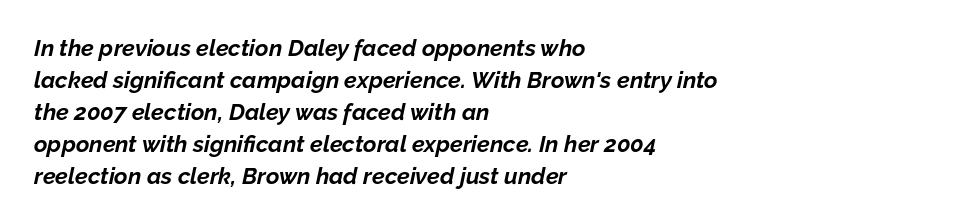
{"italic": "yes", "lean": "right", "slant_degrees": 12, "bold": "yes", "underline": "no", "align": "left", "line_spacing": "normal", "line_spacing_ratio": 1.39, "letter_spacing": "normal", "letter_spacing_em": 0.0, "glyph_px": 23}
